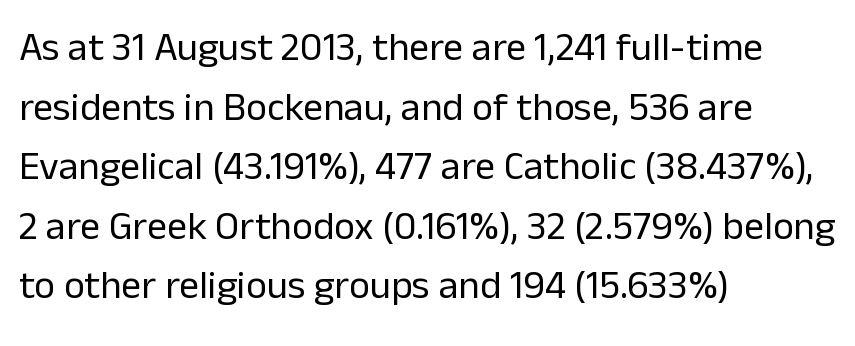
Grotesque or geometric, the face here clearly has no serifs. Does the copy run flush right? No — it runs flush left. Does the lettering tilt? It doesn't — this is upright. The line-height multiplier appears to be the usual default.
